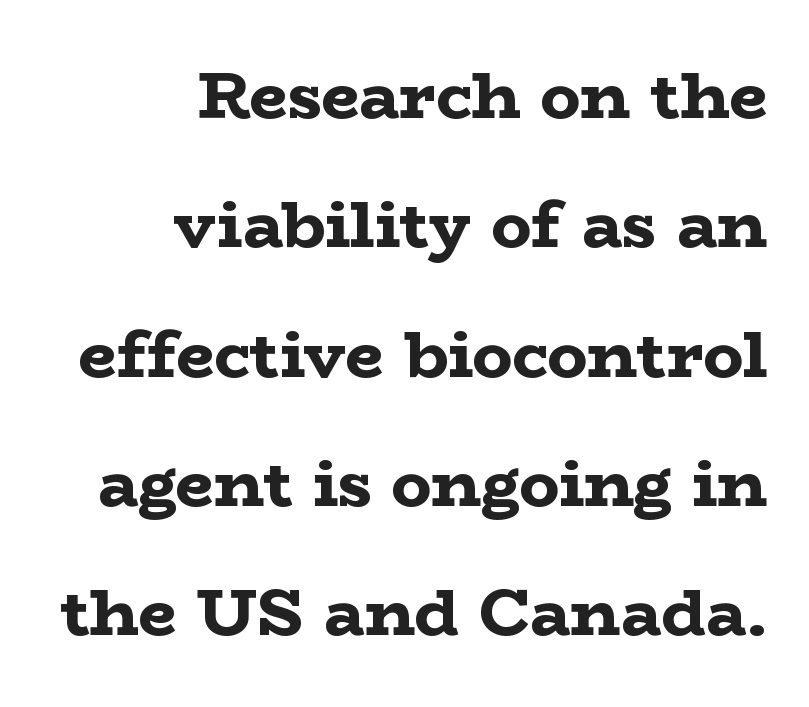
{"serif": "yes", "italic": "no", "bold": "yes", "weight": "bold", "width": "wide", "stroke_contrast": "low", "x_height": "medium", "monospaced": "no", "underline": "no", "align": "right", "line_spacing": "loose", "line_spacing_ratio": 1.93, "letter_spacing": "normal", "letter_spacing_em": 0.0, "glyph_px": 67}
